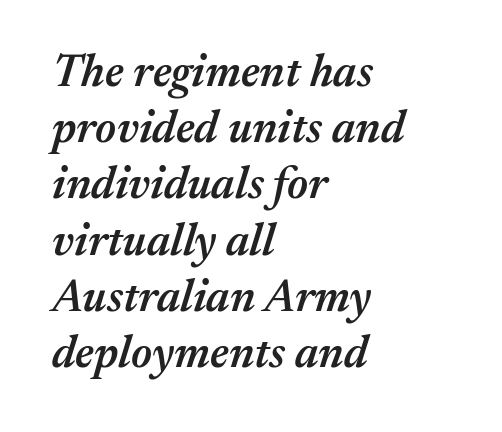
{"italic": "yes", "lean": "right", "slant_degrees": 17, "bold": "semi", "weight": "semibold", "width": "normal", "stroke_contrast": "medium", "x_height": "medium", "monospaced": "no", "underline": "no", "align": "left", "line_spacing": "normal", "line_spacing_ratio": 1.25, "letter_spacing": "normal", "letter_spacing_em": 0.0, "glyph_px": 45}
